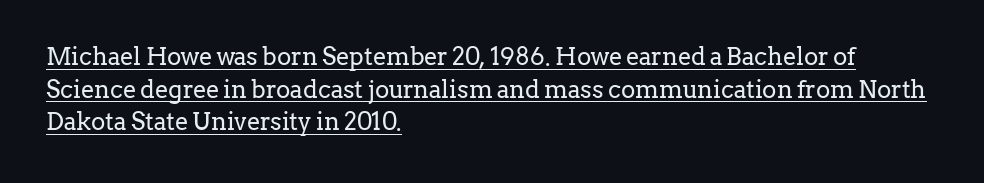
The image shows 24 px text type, upright; set left-aligned, normal line spacing (1.36x), normal letter spacing, underlined.
